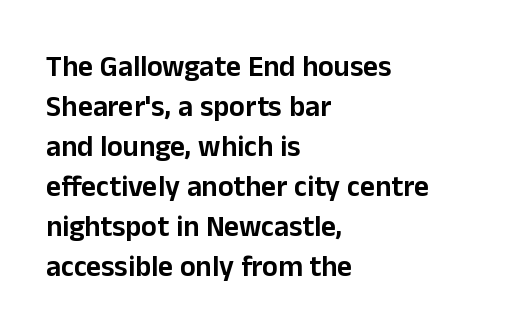
The image shows 29 px sans-serif type, upright; set left-aligned, normal line spacing (1.38x), normal letter spacing, not underlined; low stroke contrast and a medium x-height.
